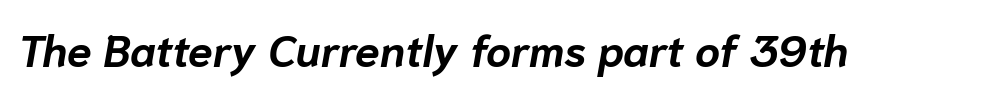
These lines keep a tight, regular rhythm from letter to letter. Looks like regular typesetting: each glyph gets only the width it needs. The text carries the slant typical of an italic or oblique font. Plenty of ink on the page — the face is bold.
